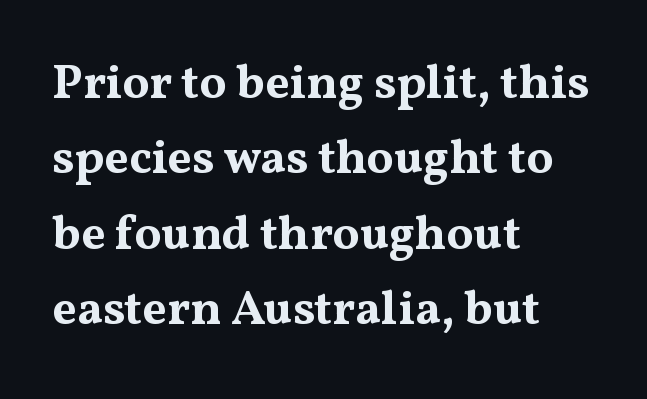
{"serif": "yes", "italic": "no", "bold": "yes", "weight": "bold", "width": "wide", "stroke_contrast": "medium", "x_height": "medium", "monospaced": "no", "underline": "no", "align": "left", "line_spacing": "normal", "line_spacing_ratio": 1.57, "letter_spacing": "normal", "letter_spacing_em": 0.0, "glyph_px": 48}
